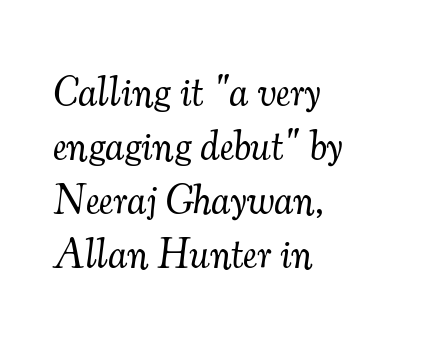
You can tell it's italic because the verticals aren't actually vertical. Type without underlining. A typesetter would call this zero additional tracking. The space between consecutive lines is moderate.
